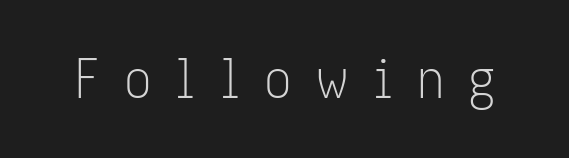
The image shows 55 px light, condensed sans-serif type, upright; set unusually wide letter spacing (+0.43 em), not underlined; low stroke contrast and a medium x-height.
